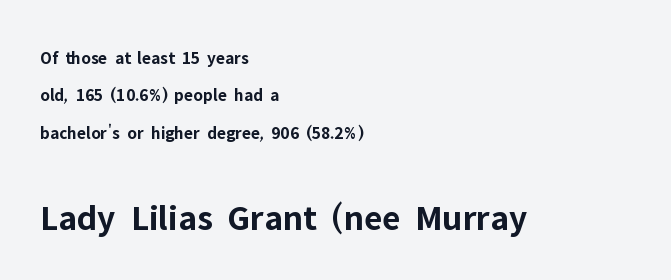
Compared with typical body copy, the letter spacing here is the same. The rag falls on the right side of this text block. The lower block of text is set noticeably larger than the block above it. Nobody drew a line under any word here. Each letter keeps its own natural width here, so spacing adapts to shape.
